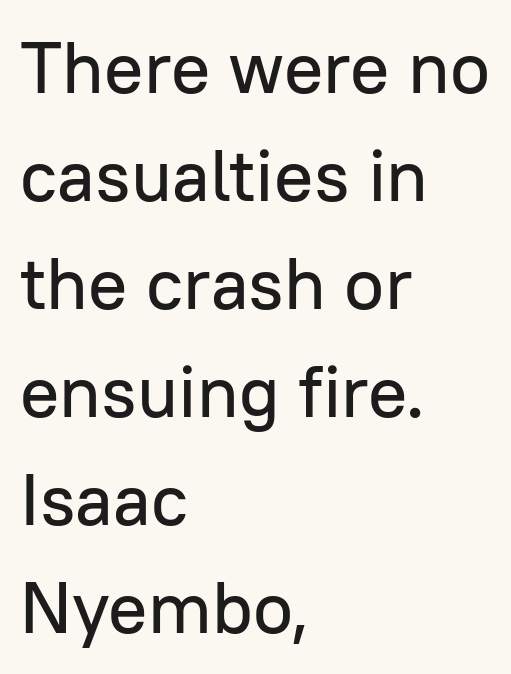
Caption: standard tracking, unaltered. Regular leading. Descender tails drop into unmarked territory. Varying glyph widths throughout — classic text-font behaviour.
